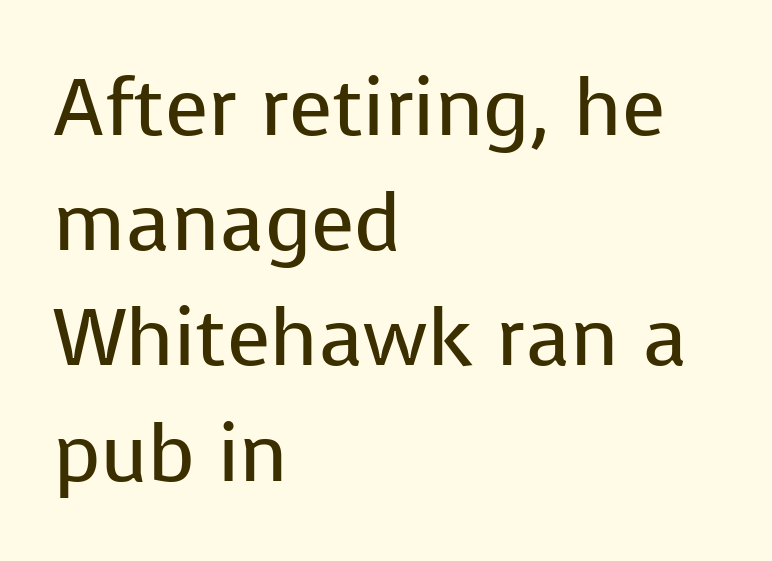
Q: Is the text bold? A: No.
Q: Is the text italic (slanted)? A: No, it is upright.
Q: Is the typeface a serif or a sans-serif typeface? A: Sans-serif.
Q: Is the text underlined? A: No.
Q: How is the paragraph aligned? A: Left-aligned.
Q: Is the spacing between letters normal or unusually wide? A: Normal.
Q: Is the spacing between lines tight, normal or loose? A: Normal.
Q: Width (condensed, normal, or wide)? A: Normal.
Q: Stroke contrast? A: Low.
Q: x-height? A: Medium.
Q: Monospaced? A: No.
